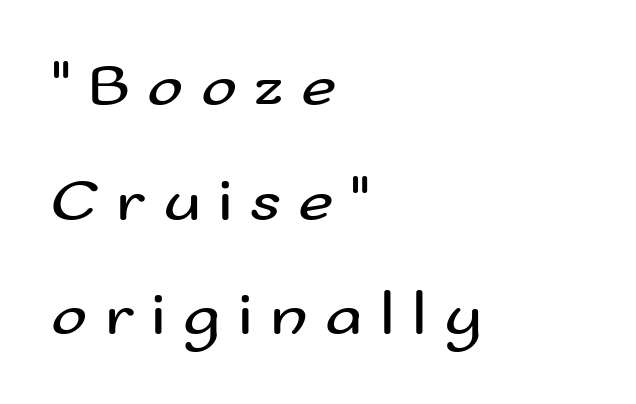
Q: Is the text bold? A: No.
Q: Is the text italic (slanted)? A: No, it is upright.
Q: Is the typeface a serif or a sans-serif typeface? A: Sans-serif.
Q: Is the text underlined? A: No.
Q: How is the paragraph aligned? A: Left-aligned.
Q: Is the spacing between letters normal or unusually wide? A: Unusually wide.
Q: Width (condensed, normal, or wide)? A: Wide.
Q: Stroke contrast? A: Medium.
Q: x-height? A: Small.
Q: Monospaced? A: No.
